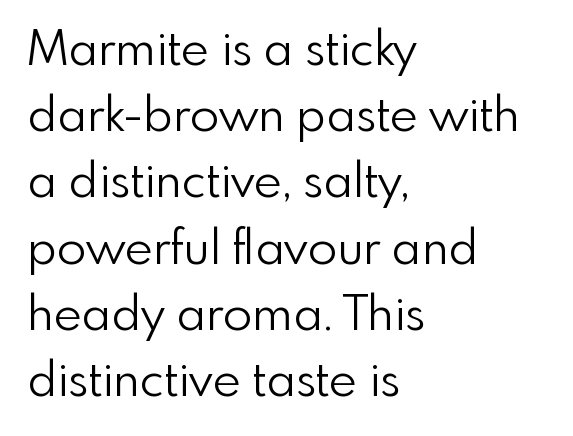
{"serif": "no", "italic": "no", "bold": "no", "weight": "light", "width": "normal", "stroke_contrast": "low", "x_height": "small", "monospaced": "no", "underline": "no", "align": "left", "line_spacing": "normal", "line_spacing_ratio": 1.38, "letter_spacing": "normal", "letter_spacing_em": 0.0, "glyph_px": 48}
